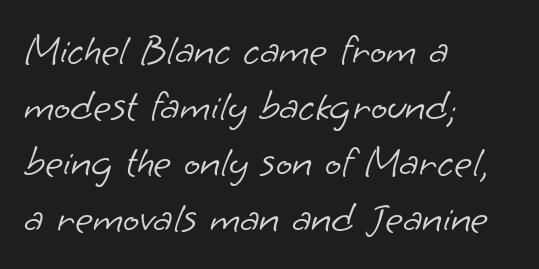
The image shows 43 px light sans-serif type; set left-aligned, normal line spacing (1.3x), normal letter spacing, not underlined; low stroke contrast and a small x-height.
